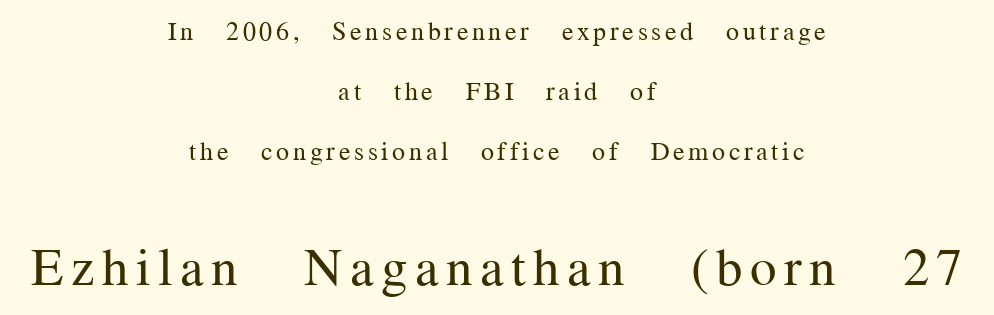
One-word summary of the alignment: center. Typesetter's note — lower block bumped up in size, upper block left smaller. Descenders are the only things crossing below the line. Students, observe: this is what heavily led, spacious text looks like. If you drew a line through each stem, it would be perfectly vertical. This sample has the flowing, uneven cadence of proportional lettering.
